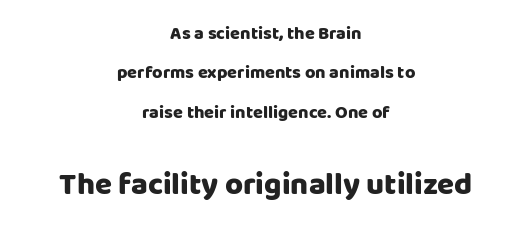
The type family on display is of the sans-serif kind. Character widths vary here, with narrow letters taking less room than wide ones. The space beneath each line is pristine and unruled. This rendering uses center alignment, leaving both contours irregular but symmetric.
